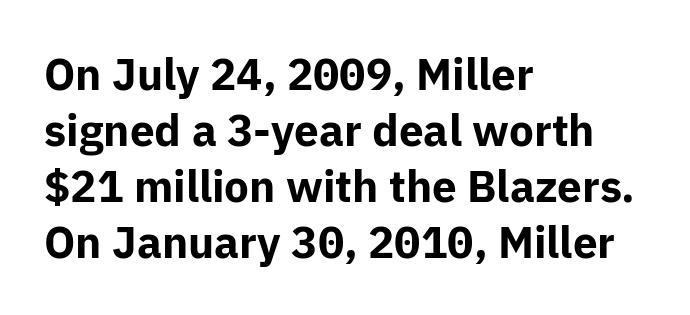
The image shows 44 px bold sans-serif type, upright; set left-aligned, normal line spacing (1.27x), normal letter spacing, not underlined; low stroke contrast and a medium x-height.
